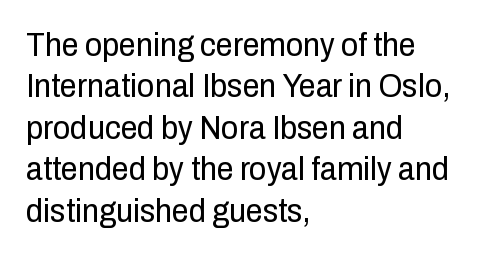
{"serif": "no", "italic": "no", "bold": "no", "weight": "regular", "width": "condensed", "stroke_contrast": "low", "x_height": "medium", "monospaced": "no", "underline": "no", "align": "left", "line_spacing_ratio": 1.22, "letter_spacing": "normal", "letter_spacing_em": 0.0, "glyph_px": 34}
